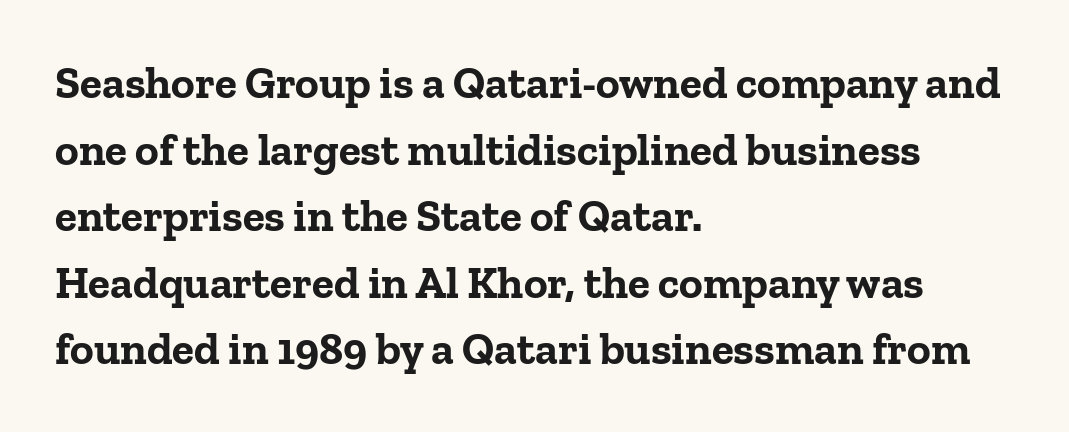
The image shows 45 px bold serif type, upright; set left-aligned, normal line spacing (1.48x), normal letter spacing, not underlined; low stroke contrast and a medium x-height.
